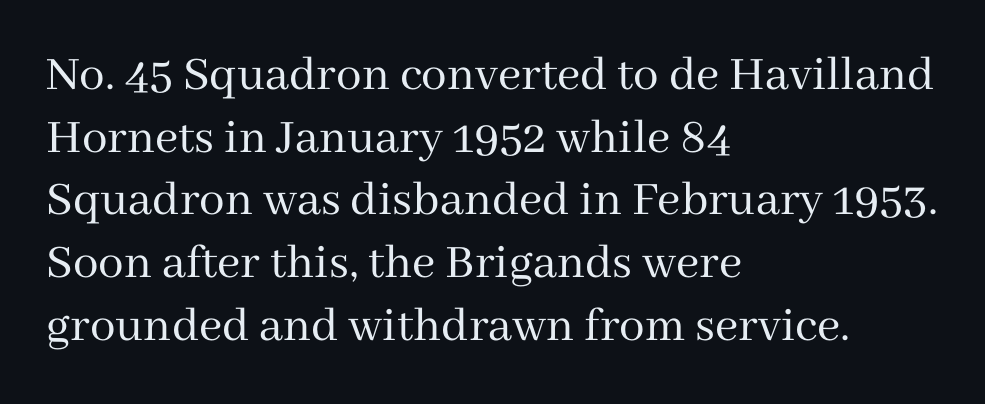
The image shows 51 px regular-weight serif type, upright; set left-aligned, line spacing 1.23x, normal letter spacing, not underlined; medium stroke contrast and a medium x-height.
